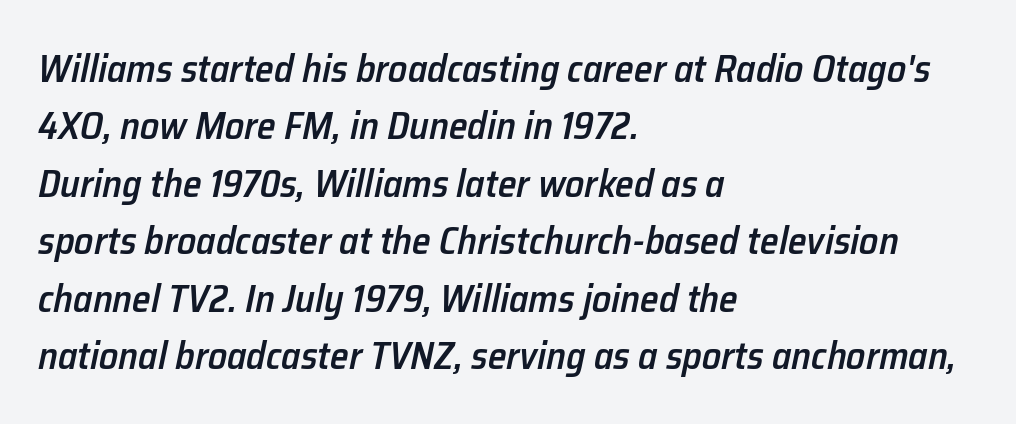
Q: Is the text bold? A: Semi-bold.
Q: Is the text italic (slanted)? A: Yes, it leans right by about 12 degrees.
Q: Is the text underlined? A: No.
Q: How is the paragraph aligned? A: Left-aligned.
Q: Is the spacing between letters normal or unusually wide? A: Normal.
Q: Is the spacing between lines tight, normal or loose? A: Normal.
Q: Width (condensed, normal, or wide)? A: Normal.
Q: Stroke contrast? A: Low.
Q: x-height? A: Medium.
Q: Monospaced? A: No.
